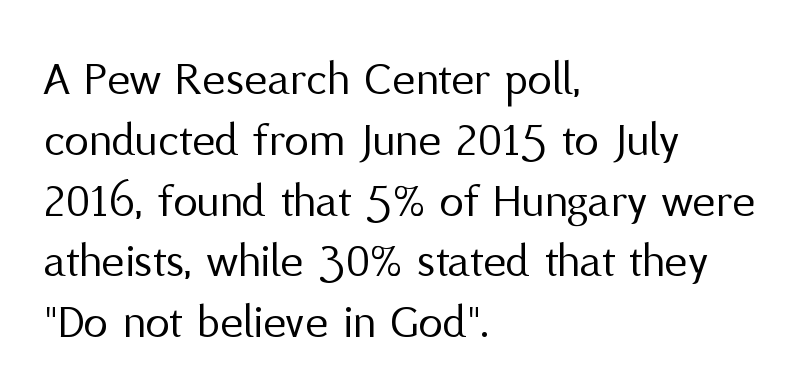
The image shows 49 px regular-weight sans-serif type, upright; set left-aligned, line spacing 1.24x, normal letter spacing, not underlined; medium stroke contrast and a medium x-height.
